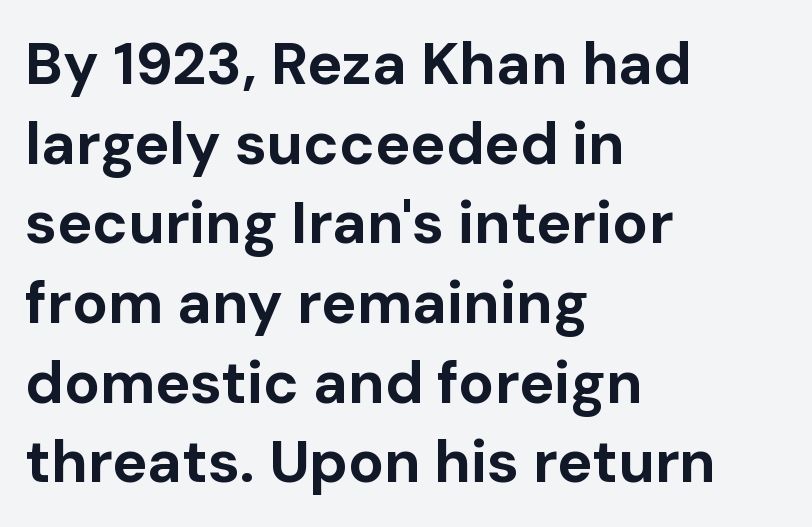
The image shows 59 px bold sans-serif type, upright; set left-aligned, normal line spacing (1.35x), normal letter spacing, not underlined; low stroke contrast and a medium x-height.
